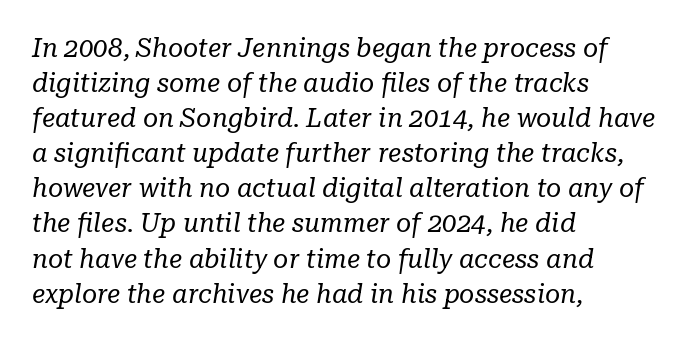
The image shows 26 px text type, italic (leaning right); set left-aligned, normal line spacing (1.35x), normal letter spacing, not underlined.
